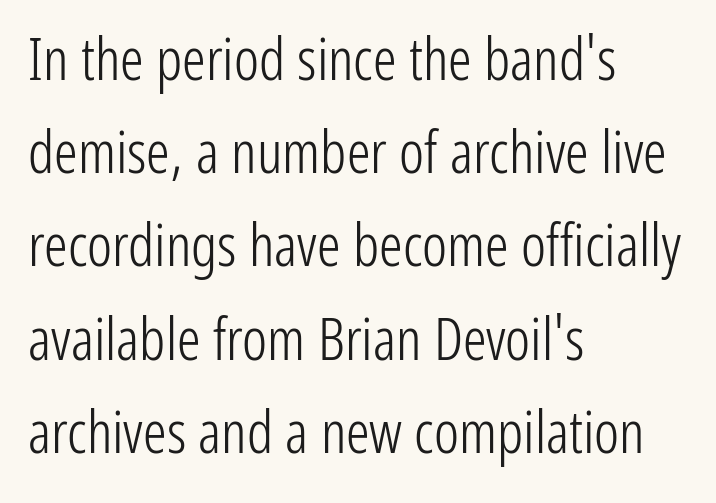
No letter is thick-stroked: the sample isn't bold. The area under the type is left untouched. Think of a printed novel: that variable character pitch is what you see here. This sample is left-justified, so line endings fall wherever the words run out.
